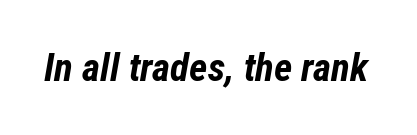
{"italic": "yes", "lean": "right", "slant_degrees": 12, "bold": "yes", "weight": "bold", "width": "condensed", "stroke_contrast": "low", "x_height": "medium", "monospaced": "no", "underline": "no", "letter_spacing": "normal", "letter_spacing_em": 0.0, "glyph_px": 39}
